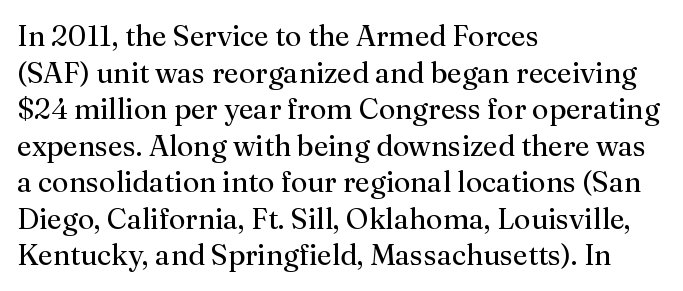
Q: Is the text bold? A: No.
Q: Is the text italic (slanted)? A: No, it is upright.
Q: Is the typeface a serif or a sans-serif typeface? A: Serif.
Q: Is the text underlined? A: No.
Q: How is the paragraph aligned? A: Left-aligned.
Q: Is the spacing between letters normal or unusually wide? A: Normal.
Q: Is the spacing between lines tight, normal or loose? A: Normal.
Q: Width (condensed, normal, or wide)? A: Normal.
Q: Stroke contrast? A: Medium.
Q: x-height? A: Medium.
Q: Monospaced? A: No.
